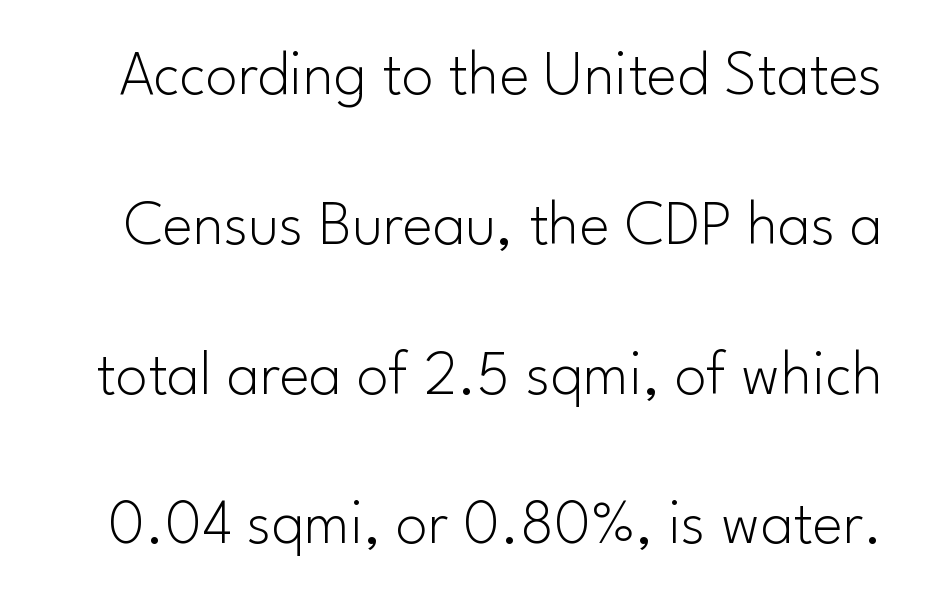
The image shows 64 px light sans-serif type, upright; set loose line spacing (2.34x), normal letter spacing, not underlined; low stroke contrast and a small x-height.
